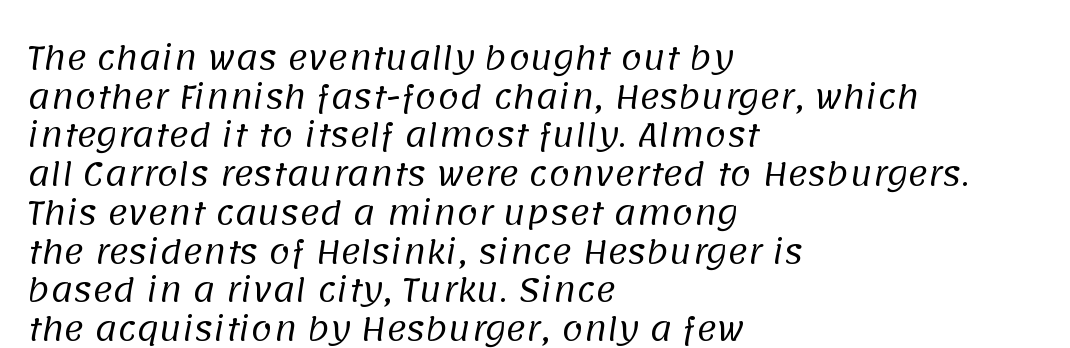
A bare baseline throughout the passage. A student would call this left alignment; a typographer would say flush left, rag right. There is no visible air inserted between adjacent glyphs. This block has exactly the height ordinary leading produces. Letters have the restrained weight of plain body copy at most.
